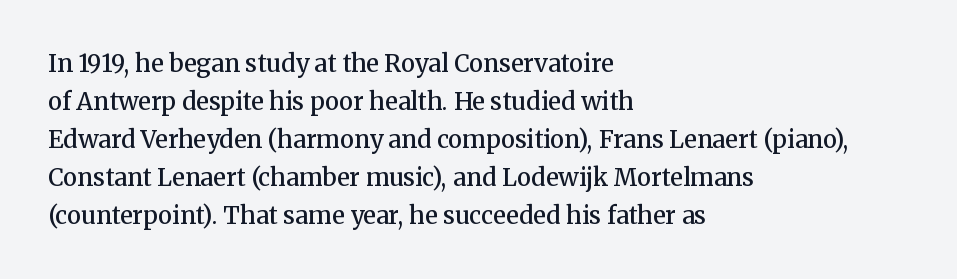
Type without underlining. The rendering keeps characters at their native spacing. It's the straight-up-and-down kind of type. Honestly, the row spacing looks completely unremarkable. One-word summary of the alignment: left. Semibold letterforms, between regular and bold.
